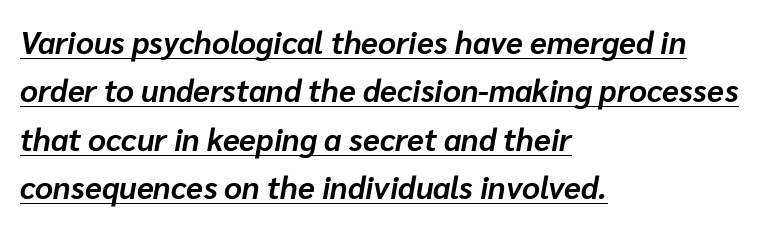
Q: Is the text bold? A: Yes.
Q: Is the text italic (slanted)? A: Yes, it leans right by about 10 degrees.
Q: Is the text underlined? A: Yes.
Q: How is the paragraph aligned? A: Left-aligned.
Q: Is the spacing between letters normal or unusually wide? A: Normal.
Q: Is the spacing between lines tight, normal or loose? A: Normal.
Q: Width (condensed, normal, or wide)? A: Normal.
Q: Stroke contrast? A: Low.
Q: x-height? A: Medium.
Q: Monospaced? A: No.
